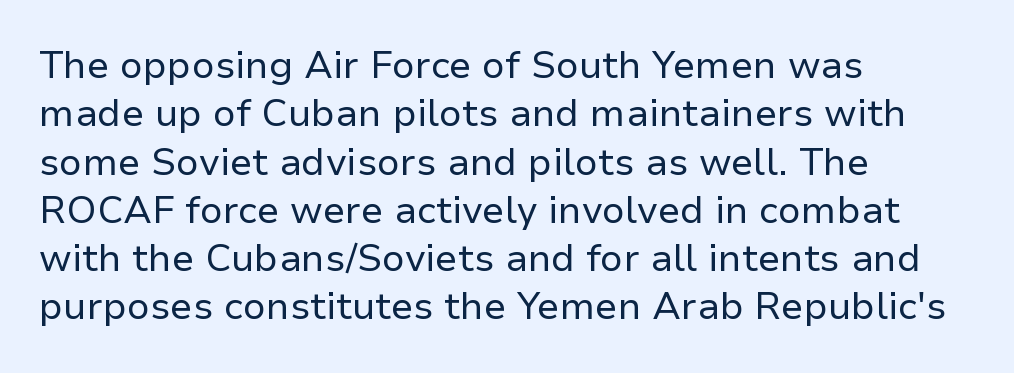
The image shows 38 px regular-weight sans-serif type, upright; set left-aligned, normal line spacing (1.27x), normal letter spacing, not underlined; low stroke contrast and a medium x-height.
